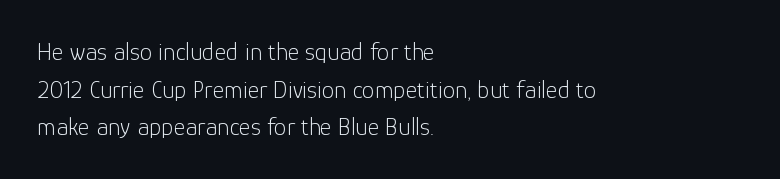
Q: Is the text bold? A: No.
Q: Is the text italic (slanted)? A: No, it is upright.
Q: Is the text underlined? A: No.
Q: How is the paragraph aligned? A: Left-aligned.
Q: Is the spacing between letters normal or unusually wide? A: Normal.
Q: Is the spacing between lines tight, normal or loose? A: Normal.
